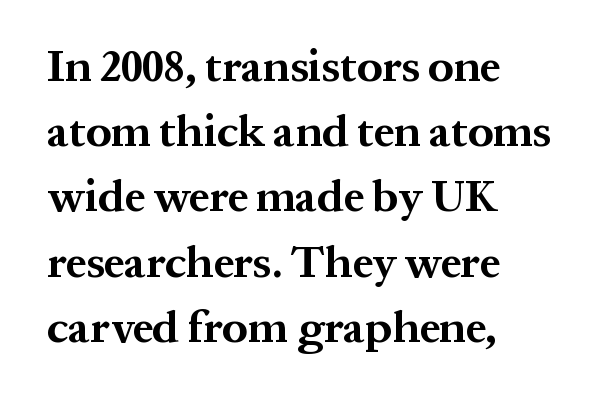
{"serif": "yes", "italic": "no", "bold": "yes", "weight": "bold", "width": "normal", "stroke_contrast": "medium", "x_height": "medium", "monospaced": "no", "underline": "no", "align": "left", "line_spacing": "normal", "line_spacing_ratio": 1.45, "letter_spacing": "normal", "letter_spacing_em": 0.0, "glyph_px": 45}
